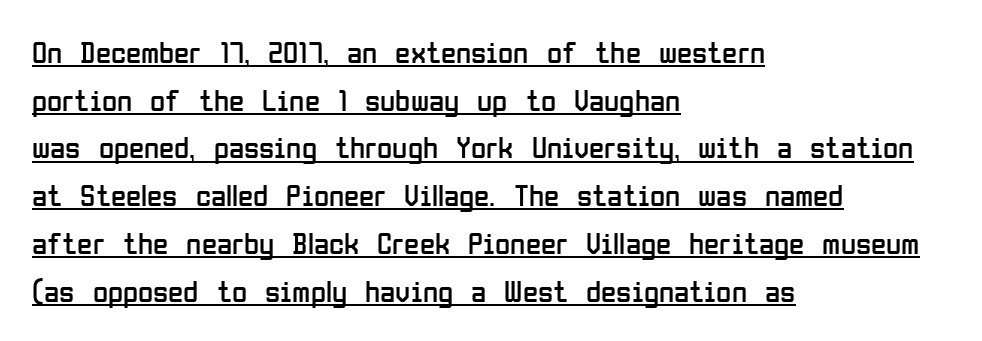
The image shows 31 px regular-weight, condensed sans-serif type, upright; set left-aligned, normal line spacing (1.54x), normal letter spacing, underlined; low stroke contrast and a medium x-height.
